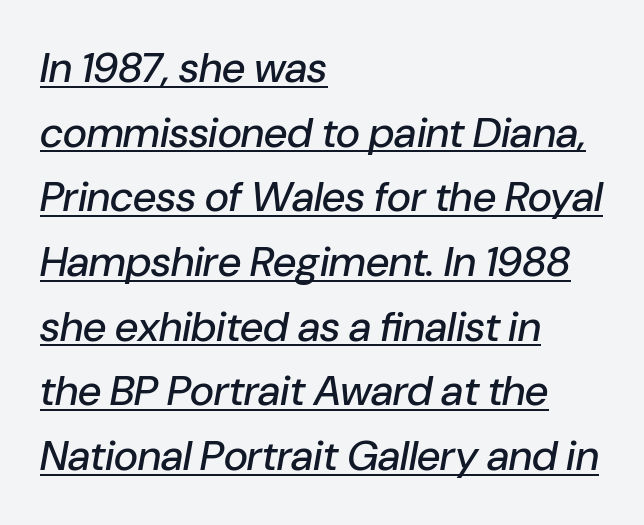
Q: Is the text italic (slanted)? A: Yes, it leans right by about 10 degrees.
Q: Is the text underlined? A: Yes.
Q: How is the paragraph aligned? A: Left-aligned.
Q: Is the spacing between letters normal or unusually wide? A: Normal.
Q: Is the spacing between lines tight, normal or loose? A: Normal.
Q: Width (condensed, normal, or wide)? A: Normal.
Q: Stroke contrast? A: Low.
Q: x-height? A: Medium.
Q: Monospaced? A: No.
